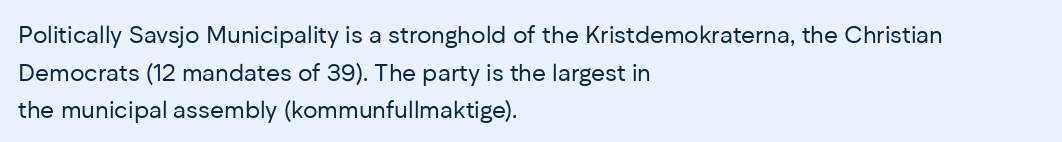
Q: Is the text bold? A: No.
Q: Is the text italic (slanted)? A: No, it is upright.
Q: Is the text underlined? A: No.
Q: How is the paragraph aligned? A: Left-aligned.
Q: Is the spacing between letters normal or unusually wide? A: Normal.
Q: Is the spacing between lines tight, normal or loose? A: Normal.
